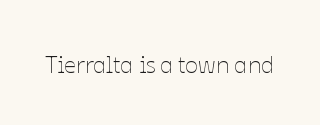
Q: Is the text bold? A: No.
Q: Is the text italic (slanted)? A: No, it is upright.
Q: Is the text underlined? A: No.
Q: Is the spacing between letters normal or unusually wide? A: Normal.
